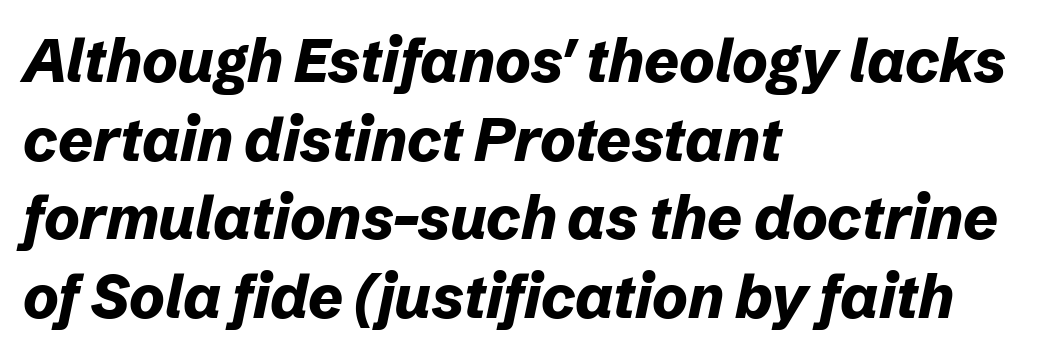
Q: Is the text bold? A: Yes.
Q: Is the text italic (slanted)? A: Yes, it leans right by about 12 degrees.
Q: Is the text underlined? A: No.
Q: How is the paragraph aligned? A: Left-aligned.
Q: Is the spacing between letters normal or unusually wide? A: Normal.
Q: Is the spacing between lines tight, normal or loose? A: Normal.
Q: Width (condensed, normal, or wide)? A: Normal.
Q: Stroke contrast? A: Low.
Q: x-height? A: Medium.
Q: Monospaced? A: No.
